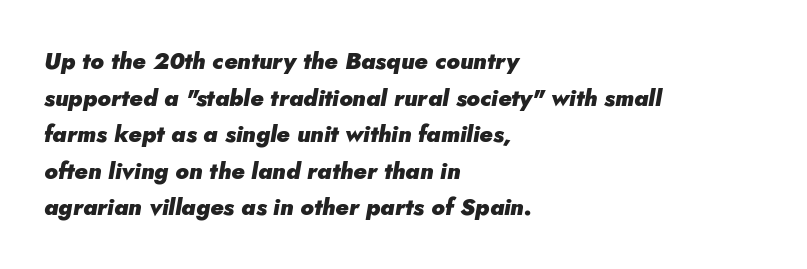
Q: Is the text bold? A: Yes.
Q: Is the text italic (slanted)? A: Yes, it leans right by about 5 degrees.
Q: Is the text underlined? A: No.
Q: How is the paragraph aligned? A: Left-aligned.
Q: Is the spacing between letters normal or unusually wide? A: Normal.
Q: Is the spacing between lines tight, normal or loose? A: Normal.
